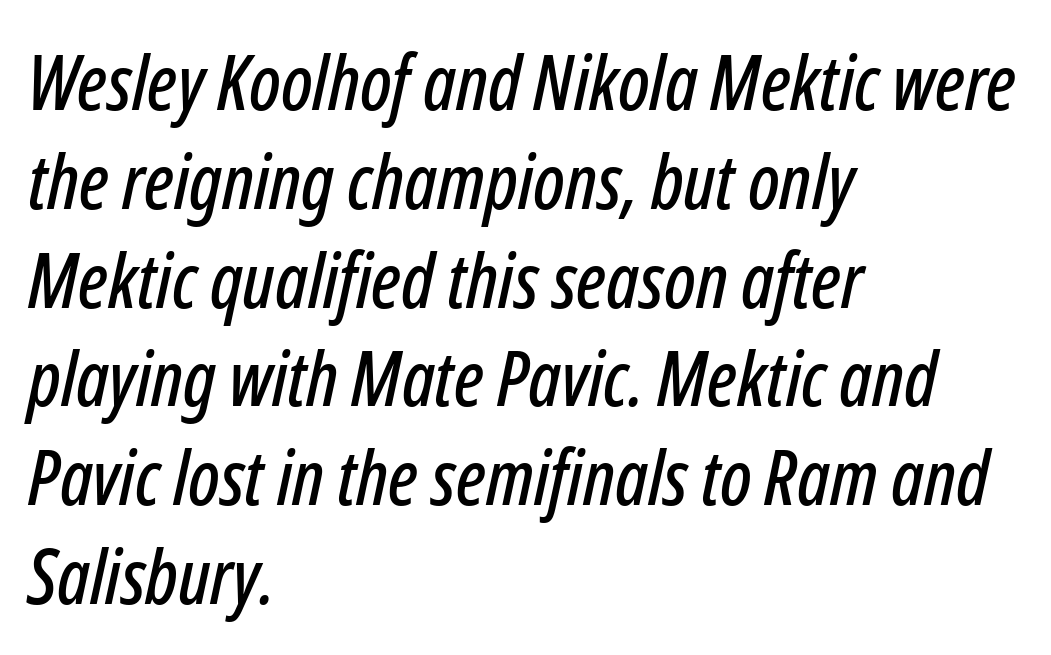
Q: Is the text italic (slanted)? A: Yes, it leans right by about 12 degrees.
Q: Is the text underlined? A: No.
Q: How is the paragraph aligned? A: Left-aligned.
Q: Is the spacing between letters normal or unusually wide? A: Normal.
Q: Is the spacing between lines tight, normal or loose? A: Normal.
Q: Width (condensed, normal, or wide)? A: Condensed.
Q: Stroke contrast? A: Low.
Q: x-height? A: Medium.
Q: Monospaced? A: No.
